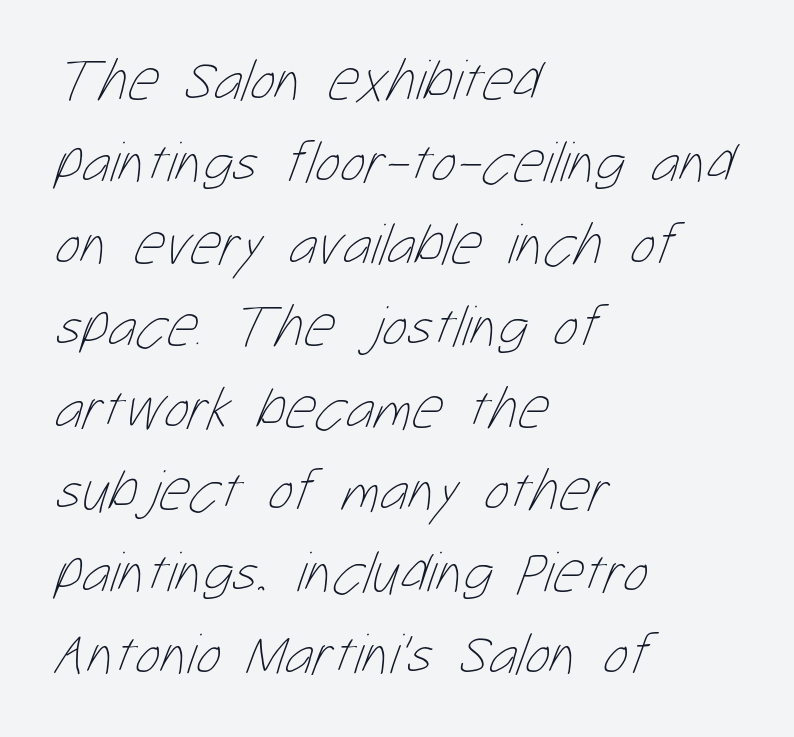
Default kerning and tracking; the words read as compact shapes. Descenders hang freely into open space. A typesetter would call this leading conventional body-copy spacing. The letters advance in unequal steps, a hallmark of proportional type.
